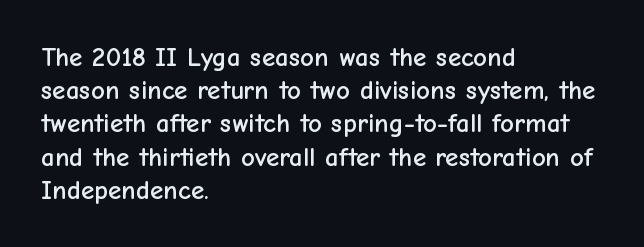
Q: Is the text italic (slanted)? A: No, it is upright.
Q: Is the text underlined? A: No.
Q: How is the paragraph aligned? A: Left-aligned.
Q: Is the spacing between letters normal or unusually wide? A: Normal.
